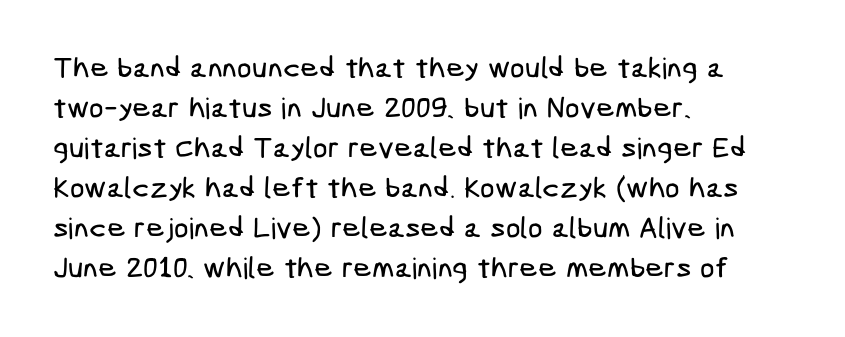
The image shows 29 px condensed sans-serif type; set left-aligned, normal line spacing (1.38x), normal letter spacing, not underlined; low stroke contrast and a medium x-height.
